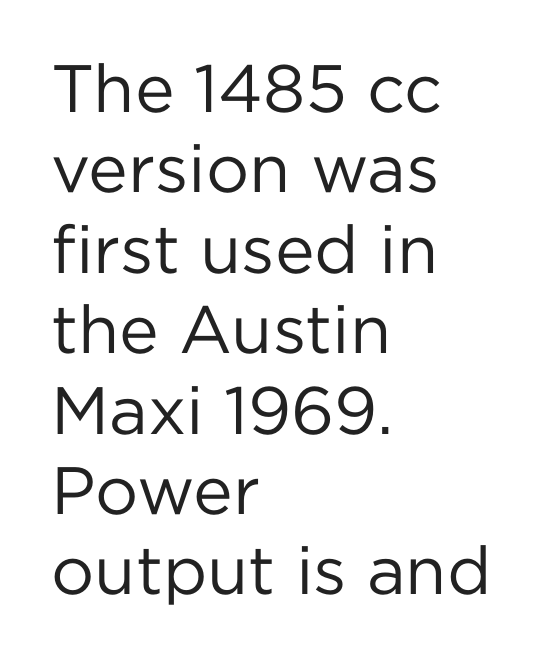
{"serif": "no", "italic": "no", "bold": "no", "weight": "regular", "width": "normal", "stroke_contrast": "low", "x_height": "medium", "monospaced": "no", "underline": "no", "align": "left", "line_spacing_ratio": 1.2, "letter_spacing": "normal", "letter_spacing_em": 0.0, "glyph_px": 67}
